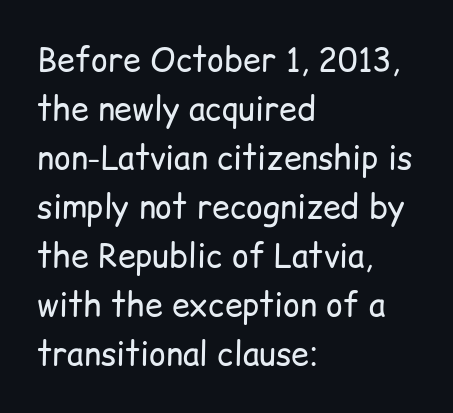
The image shows 32 px regular-weight sans-serif type, upright; set left-aligned, normal line spacing (1.53x), normal letter spacing, not underlined; low stroke contrast and a medium x-height.
